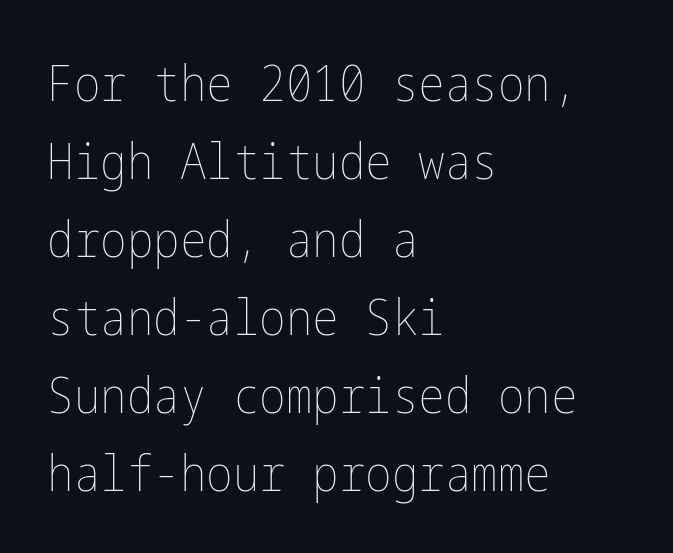
Q: Is the text bold? A: No.
Q: Is the text italic (slanted)? A: No, it is upright.
Q: Is the text underlined? A: No.
Q: How is the paragraph aligned? A: Left-aligned.
Q: Is the spacing between letters normal or unusually wide? A: Normal.
Q: Is the spacing between lines tight, normal or loose? A: Normal.
Q: Width (condensed, normal, or wide)? A: Condensed.
Q: Stroke contrast? A: Low.
Q: x-height? A: Medium.
